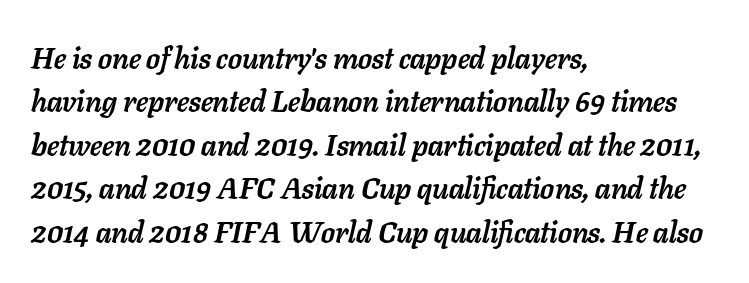
The image shows 30 px semibold type, italic (leaning right); set left-aligned, normal line spacing (1.45x), normal letter spacing, not underlined; low stroke contrast and a medium x-height.
